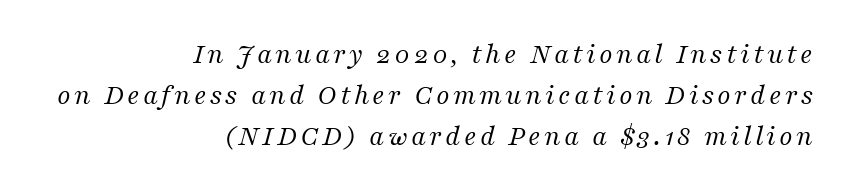
The image shows 29 px regular-weight serif type, italic (leaning right); set right-aligned, normal line spacing (1.41x), not underlined; medium stroke contrast and a medium x-height.
